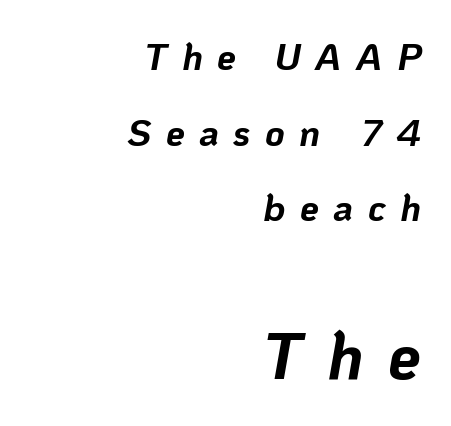
Q: Is the text bold? A: Yes.
Q: Is the text italic (slanted)? A: Yes, it leans right by about 10 degrees.
Q: Is the text underlined? A: No.
Q: How is the paragraph aligned? A: Right-aligned.
Q: Is the spacing between letters normal or unusually wide? A: Unusually wide.
Q: Is the spacing between lines tight, normal or loose? A: Loose.
Q: Which block of text is set in a larger size, the first (top) or the second (bottom)? A: The second (bottom) one.
Q: Width (condensed, normal, or wide)? A: Normal.
Q: Stroke contrast? A: Low.
Q: x-height? A: Medium.
Q: Monospaced? A: No.
